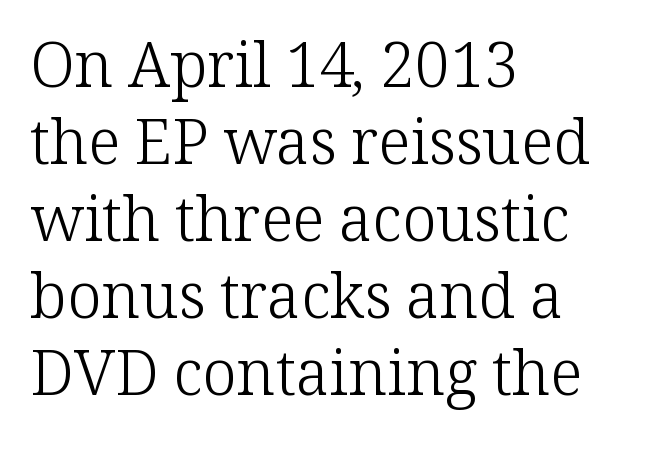
The glyphs are unaccompanied by any horizontal stroke below them. You could not count columns in this text — the font is proportionally spaced. Notice how the stems are strictly vertical — no italics here. Unbolded letterforms with no extra heft. Small tapered or slab feet sit at the stroke ends, so this counts as serif. Students, note that the glyphs here touch the page at normal intervals.
